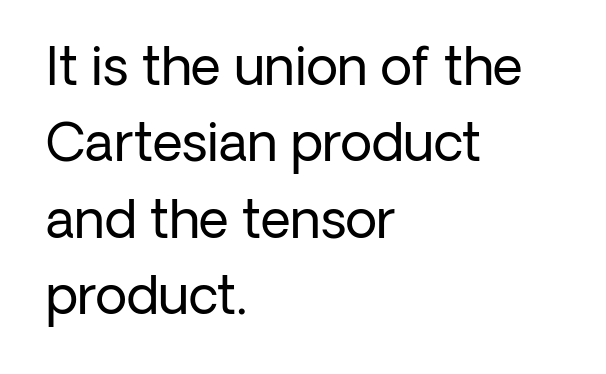
{"serif": "no", "italic": "no", "bold": "no", "weight": "regular", "width": "normal", "stroke_contrast": "low", "x_height": "medium", "monospaced": "no", "underline": "no", "align": "left", "line_spacing": "normal", "line_spacing_ratio": 1.47, "letter_spacing": "normal", "letter_spacing_em": 0.0, "glyph_px": 52}
